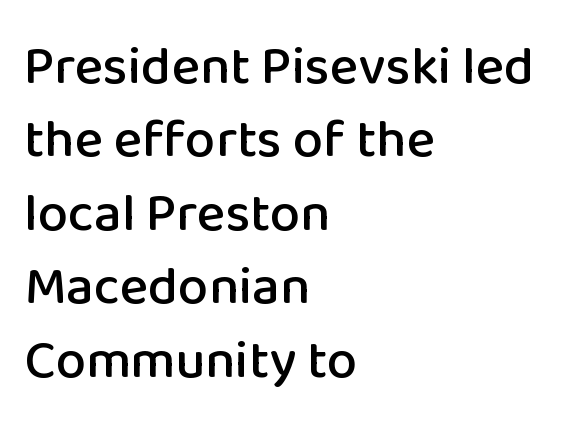
The ragged edge is on the right, which tells us the setting is flush left. You could not count columns in this text — the font is proportionally spaced. Vertical strokes here are truly vertical. The face used here is a sans, in the tradition of grotesques and geometrics.
